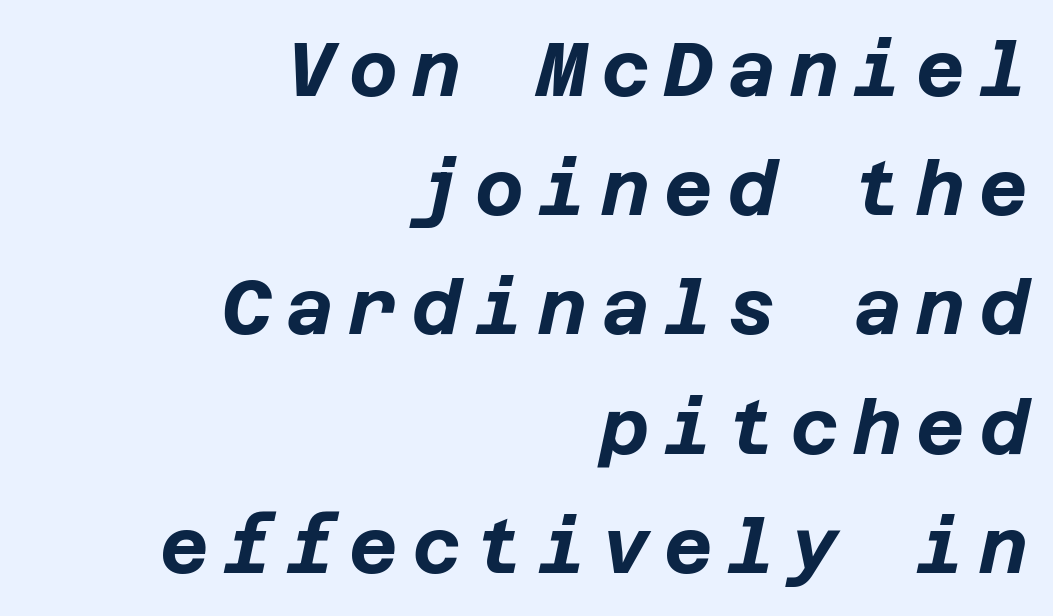
Q: Is the text bold? A: Yes.
Q: Is the text italic (slanted)? A: Yes, it leans right by about 12 degrees.
Q: Is the text underlined? A: No.
Q: How is the paragraph aligned? A: Right-aligned.
Q: Is the spacing between lines tight, normal or loose? A: Normal.
Q: Width (condensed, normal, or wide)? A: Normal.
Q: Stroke contrast? A: Low.
Q: x-height? A: Large.
